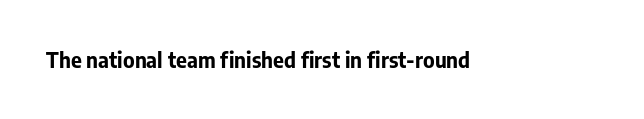
Q: Is the text bold? A: Yes.
Q: Is the text italic (slanted)? A: No, it is upright.
Q: Is the text underlined? A: No.
Q: Is the spacing between letters normal or unusually wide? A: Normal.
